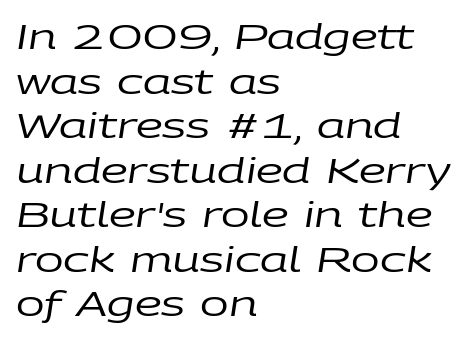
The image shows 34 px regular-weight, wide type, italic (leaning right); set left-aligned, normal line spacing (1.31x), normal letter spacing, not underlined; low stroke contrast and a large x-height.
